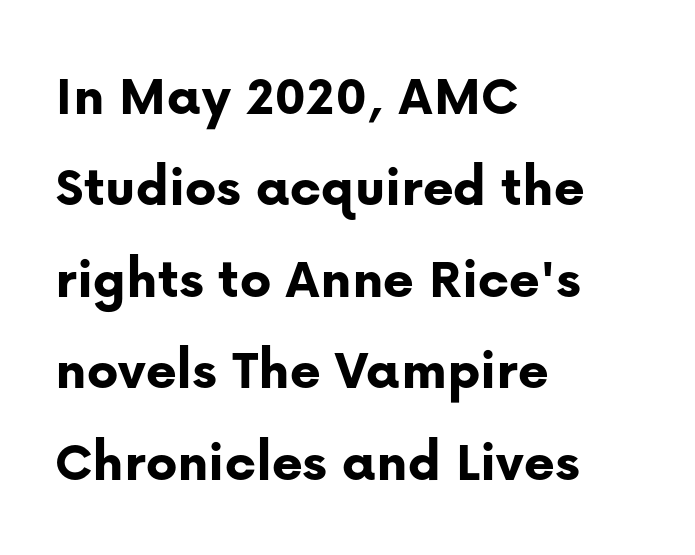
This rendering uses left alignment, leaving the right contour irregular. Are there feet on the stems? There aren't — it's a sans. Each glyph is drawn with heavy, bold strokes. Quick note: not italic, upright.
